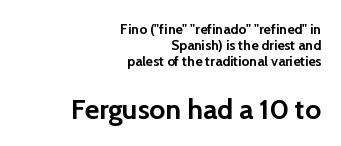
Q: Is the text bold? A: Yes.
Q: Is the text italic (slanted)? A: No, it is upright.
Q: Is the typeface a serif or a sans-serif typeface? A: Sans-serif.
Q: Is the text underlined? A: No.
Q: How is the paragraph aligned? A: Right-aligned.
Q: Is the spacing between letters normal or unusually wide? A: Normal.
Q: Is the spacing between lines tight, normal or loose? A: Tight.
Q: Which block of text is set in a larger size, the first (top) or the second (bottom)? A: The second (bottom) one.
Q: Width (condensed, normal, or wide)? A: Normal.
Q: Stroke contrast? A: Low.
Q: x-height? A: Medium.
Q: Monospaced? A: No.
